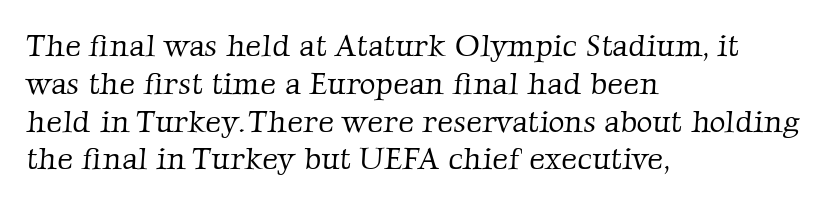
Are there feet on the stems? There are — it's a serif. Stems here are at most as thick as an everyday book face. Do the characters align in a grid? No, the font is proportional. This rendering uses left alignment, leaving the right contour irregular. Check the space under the baseline: it is left empty.
